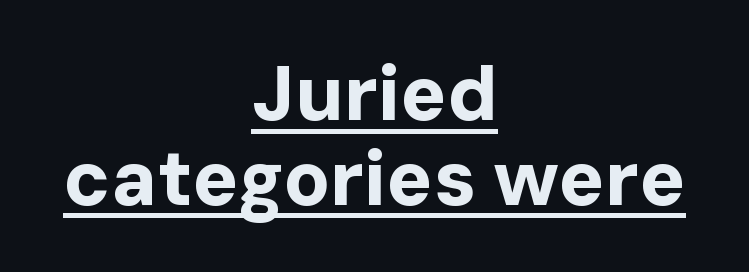
The image shows 77 px bold sans-serif type, upright; set centered, tight line spacing (1.1x), normal letter spacing, underlined; low stroke contrast and a medium x-height.
